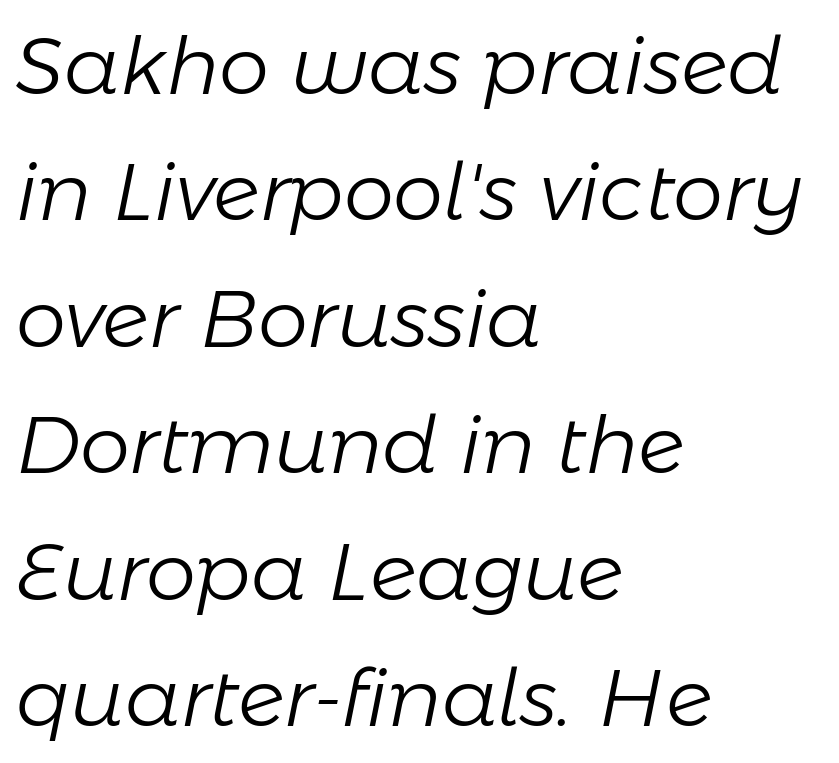
{"italic": "yes", "lean": "right", "slant_degrees": 11, "bold": "no", "weight": "light", "width": "normal", "stroke_contrast": "low", "x_height": "medium", "monospaced": "no", "underline": "no", "align": "left", "line_spacing": "normal", "line_spacing_ratio": 1.58, "letter_spacing": "normal", "letter_spacing_em": 0.0, "glyph_px": 80}
